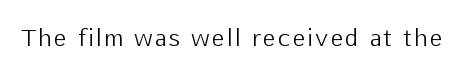
The image shows 23 px text type, upright; set not underlined.
